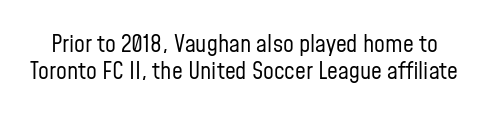
The image shows 24 px text type, upright; set tight line spacing (1.12x), normal letter spacing, not underlined.
